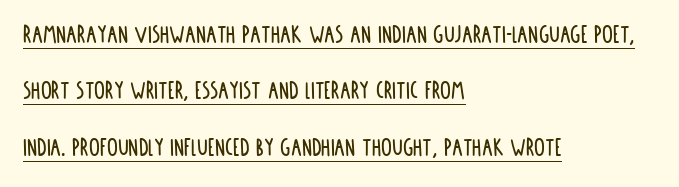
Compared with typical paragraphs, the rows here are farther apart. In CSS terms this would be text-align: left. The letterforms sit shoulder to shoulder at normal distance. Ordinary non-slanted type is in use. This rendering features underlined lettering.
